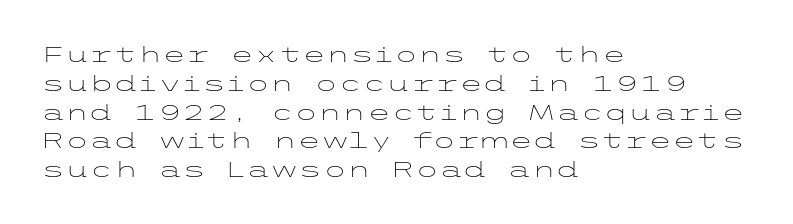
The image shows 22 px text type, upright; set left-aligned, normal line spacing (1.31x), normal letter spacing, not underlined.
